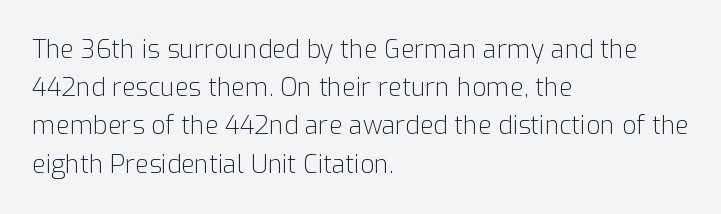
The glyphs are unaccompanied by any horizontal stroke below them. Posture: vertical. These lines keep a tight, regular rhythm from letter to letter. Interline gaps are of average width in this sample. The paragraph shown leans on its left margin.
